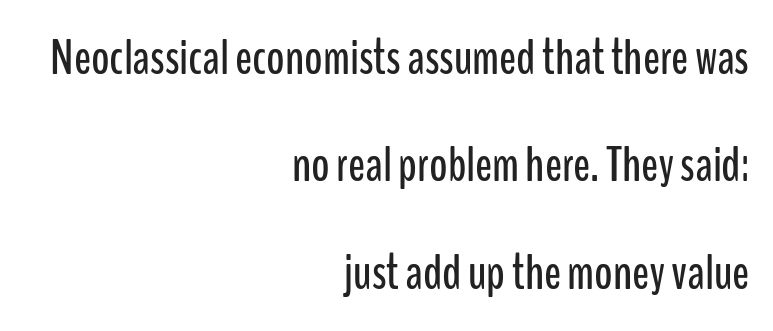
The image shows 50 px condensed sans-serif type, upright; set right-aligned, loose line spacing (2.15x), normal letter spacing, not underlined; low stroke contrast and a medium x-height.
